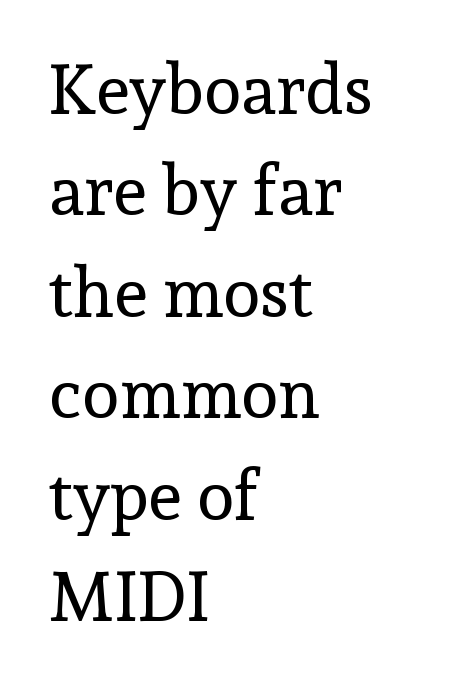
Q: Is the text bold? A: No.
Q: Is the text italic (slanted)? A: No, it is upright.
Q: Is the typeface a serif or a sans-serif typeface? A: Serif.
Q: Is the text underlined? A: No.
Q: How is the paragraph aligned? A: Left-aligned.
Q: Is the spacing between letters normal or unusually wide? A: Normal.
Q: Is the spacing between lines tight, normal or loose? A: Normal.
Q: Width (condensed, normal, or wide)? A: Normal.
Q: x-height? A: Medium.
Q: Monospaced? A: No.
